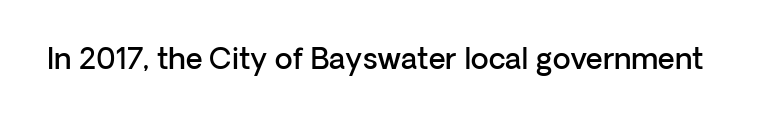
The image shows 29 px semibold sans-serif type, upright; set normal letter spacing, not underlined; low stroke contrast and a medium x-height.
